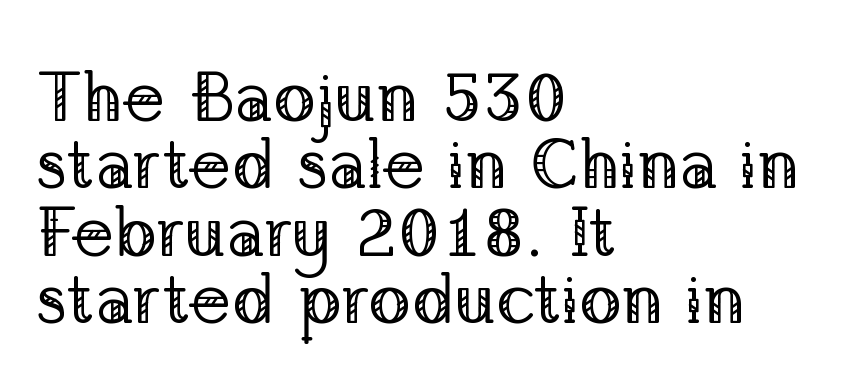
The image shows 71 px regular-weight serif type, upright; set left-aligned, tight line spacing (0.95x), normal letter spacing, not underlined; low stroke contrast and a medium x-height.
